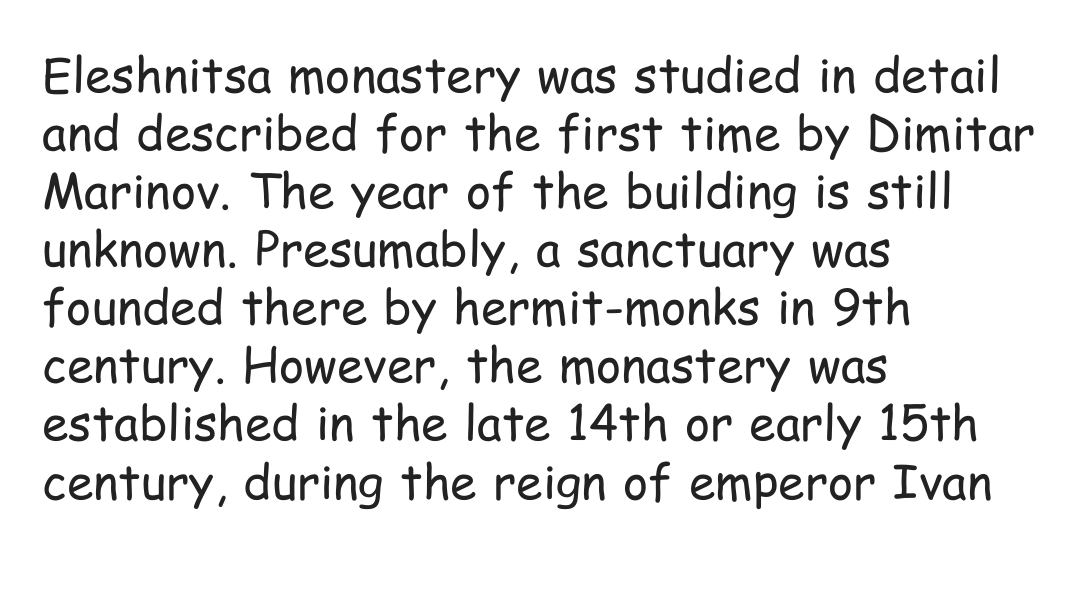
{"serif": "no", "italic": "no", "bold": "no", "weight": "regular", "width": "condensed", "stroke_contrast": "low", "x_height": "medium", "monospaced": "no", "underline": "no", "align": "left", "line_spacing_ratio": 1.21, "letter_spacing": "normal", "letter_spacing_em": 0.0, "glyph_px": 48}
